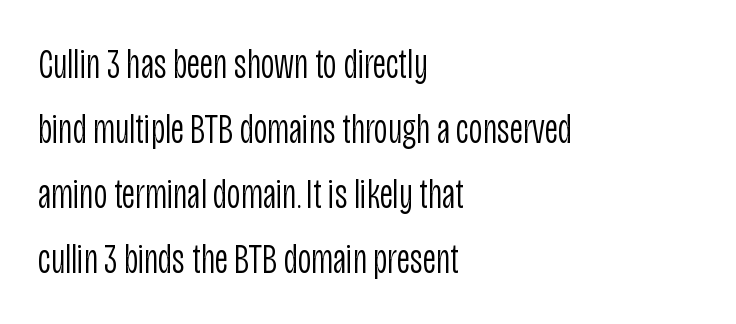
Q: Is the text bold? A: No.
Q: Is the text italic (slanted)? A: No, it is upright.
Q: Is the typeface a serif or a sans-serif typeface? A: Sans-serif.
Q: Is the text underlined? A: No.
Q: How is the paragraph aligned? A: Left-aligned.
Q: Is the spacing between letters normal or unusually wide? A: Normal.
Q: Is the spacing between lines tight, normal or loose? A: Normal.
Q: Width (condensed, normal, or wide)? A: Condensed.
Q: Stroke contrast? A: Low.
Q: x-height? A: Large.
Q: Monospaced? A: No.
